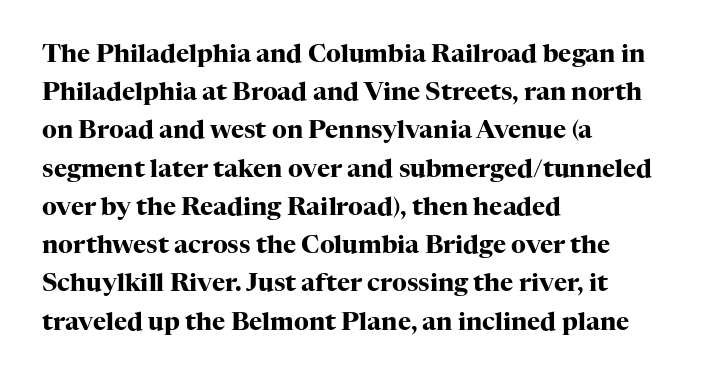
Q: Is the text bold? A: Yes.
Q: Is the text italic (slanted)? A: No, it is upright.
Q: Is the text underlined? A: No.
Q: How is the paragraph aligned? A: Left-aligned.
Q: Is the spacing between letters normal or unusually wide? A: Normal.
Q: Is the spacing between lines tight, normal or loose? A: Normal.
